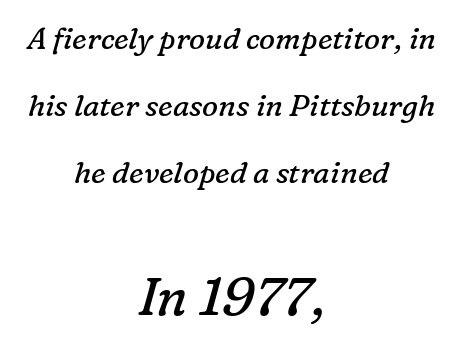
The image shows 53 px regular-weight serif type, italic (leaning right); set centered, loose line spacing (2.24x), normal letter spacing, not underlined; the second (bottom) block is 1.77x larger; low stroke contrast and a medium x-height.
